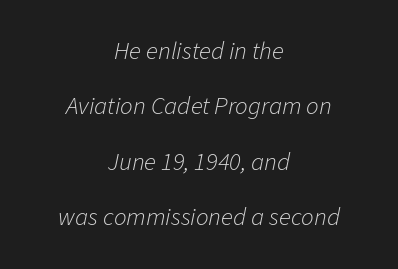
The zone under the glyphs is completely vacant. Line starts and ends both wander, symmetrically. Letters have the restrained weight of plain body copy at most. The typography opts for an oblique posture over an upright one.
